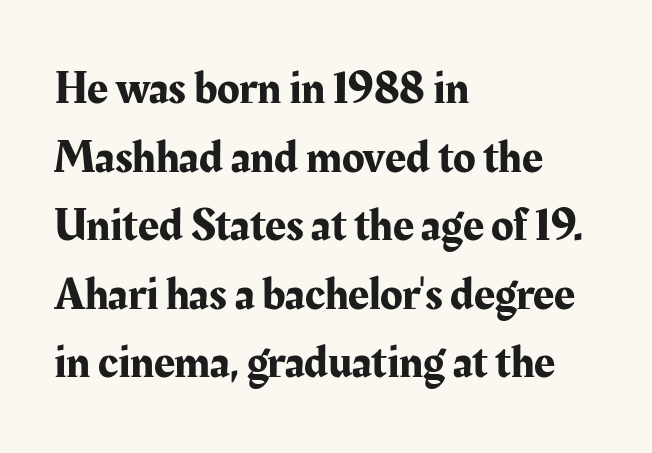
The image shows 46 px serif type, upright; set left-aligned, normal line spacing (1.49x), normal letter spacing, not underlined; medium stroke contrast and a medium x-height.
